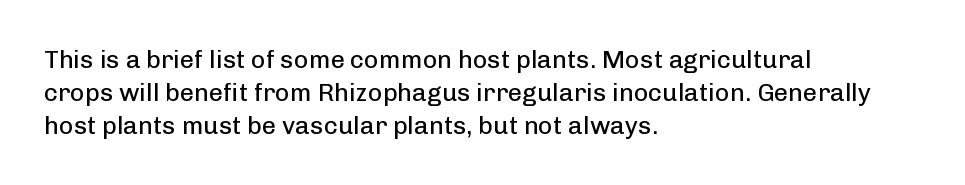
The image shows 25 px text type, upright; set left-aligned, normal line spacing (1.32x), normal letter spacing, not underlined.
